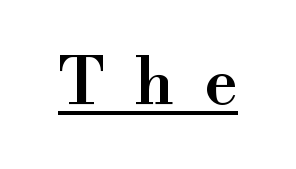
Q: Is the text bold? A: Semi-bold.
Q: Is the text italic (slanted)? A: No, it is upright.
Q: Is the typeface a serif or a sans-serif typeface? A: Serif.
Q: Is the text underlined? A: Yes.
Q: Is the spacing between letters normal or unusually wide? A: Unusually wide.
Q: Width (condensed, normal, or wide)? A: Normal.
Q: Stroke contrast? A: High.
Q: x-height? A: Small.
Q: Monospaced? A: No.
